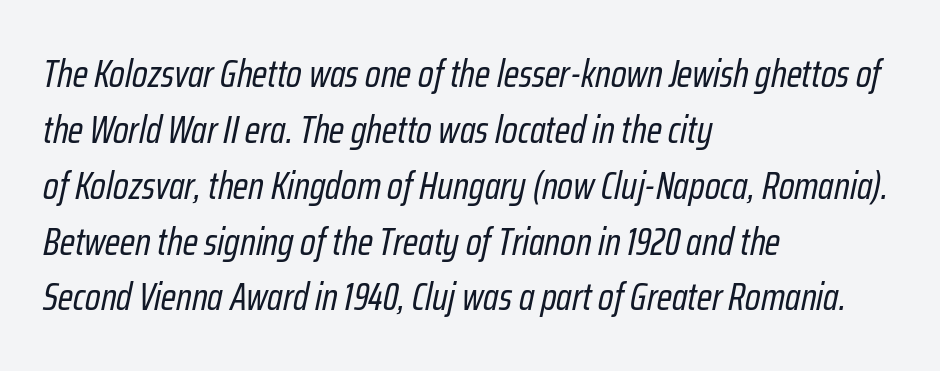
The image shows 38 px regular-weight, condensed type, italic (leaning right); set left-aligned, normal line spacing (1.47x), normal letter spacing, not underlined; low stroke contrast and a medium x-height.
